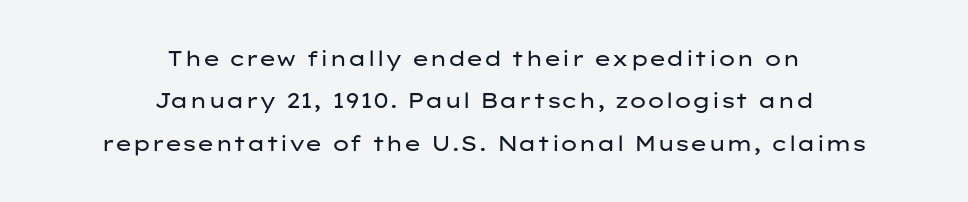
The image shows 21 px text type, upright; set centered, loose line spacing (2.02x), normal letter spacing, not underlined.
